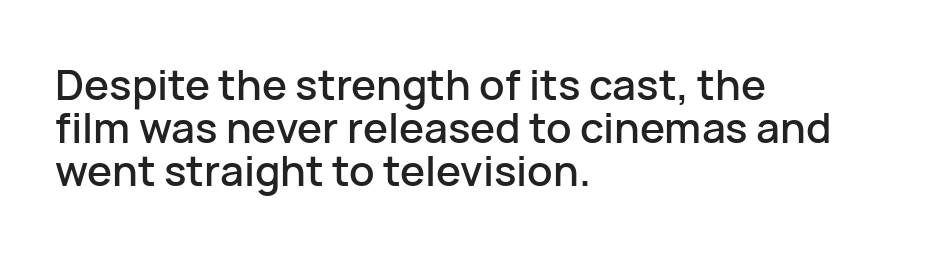
The image shows 42 px sans-serif type, upright; set left-aligned, tight line spacing (1.02x), normal letter spacing, not underlined; low stroke contrast and a medium x-height.
